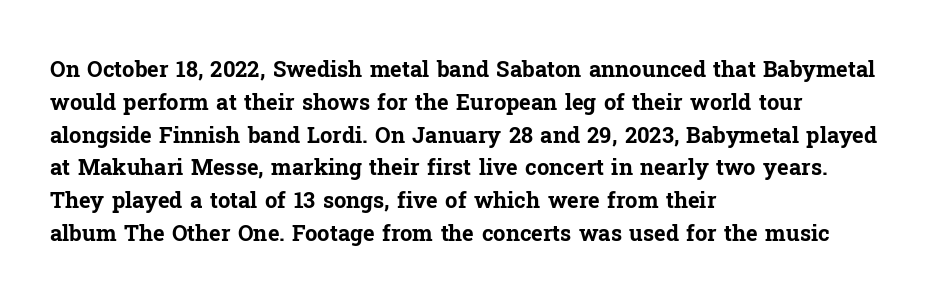
Nobody touched the tracking dial on this one. Alignment: flush left. Tall strokes in this sample are plumb rather than angled. Weight: bold.
